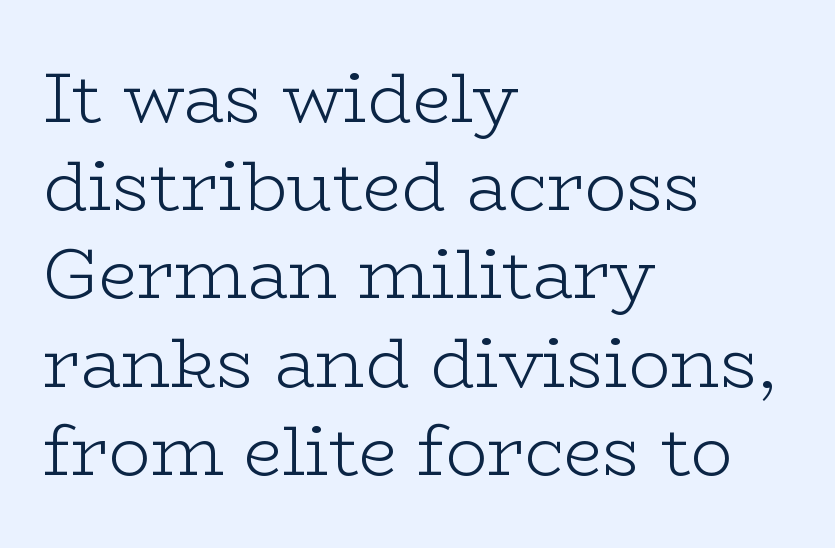
The image shows 70 px light, wide serif type, upright; set left-aligned, normal line spacing (1.26x), normal letter spacing, not underlined; low stroke contrast and a medium x-height.
